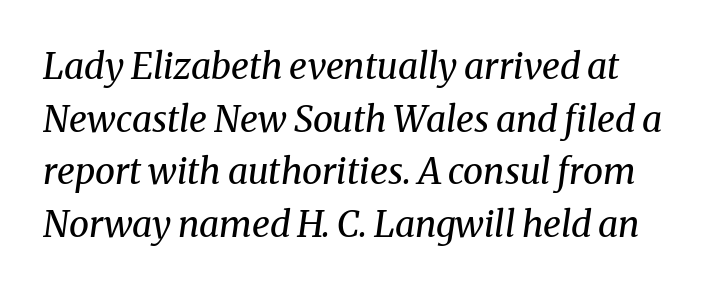
{"serif": "yes", "italic": "yes", "lean": "right", "slant_degrees": 8, "bold": "no", "weight": "regular", "width": "normal", "stroke_contrast": "medium", "x_height": "medium", "monospaced": "no", "underline": "no", "line_spacing": "normal", "line_spacing_ratio": 1.46, "letter_spacing": "normal", "letter_spacing_em": 0.0, "glyph_px": 36}
